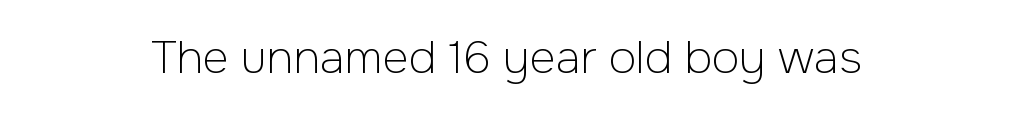
Q: Is the text bold? A: No.
Q: Is the text italic (slanted)? A: No, it is upright.
Q: Is the typeface a serif or a sans-serif typeface? A: Sans-serif.
Q: Is the text underlined? A: No.
Q: How is the paragraph aligned? A: Centered.
Q: Is the spacing between letters normal or unusually wide? A: Normal.
Q: Width (condensed, normal, or wide)? A: Normal.
Q: Stroke contrast? A: Low.
Q: x-height? A: Medium.
Q: Monospaced? A: No.
